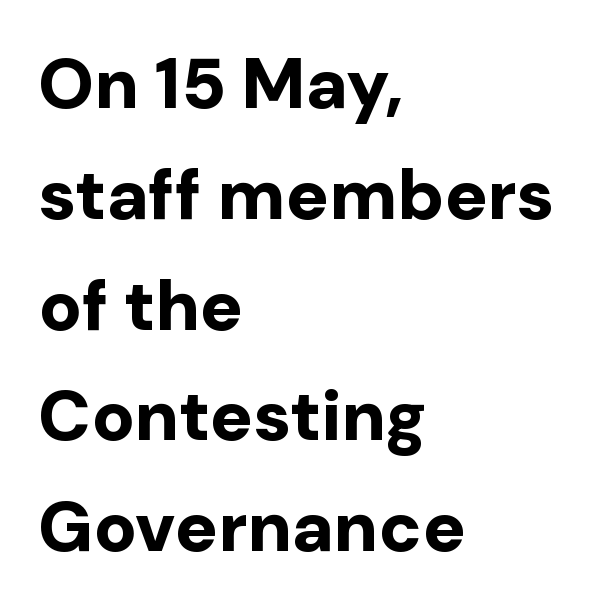
{"serif": "no", "italic": "no", "bold": "yes", "weight": "bold", "width": "normal", "stroke_contrast": "low", "x_height": "medium", "monospaced": "no", "underline": "no", "align": "left", "line_spacing": "normal", "line_spacing_ratio": 1.56, "letter_spacing": "normal", "letter_spacing_em": 0.0, "glyph_px": 71}
